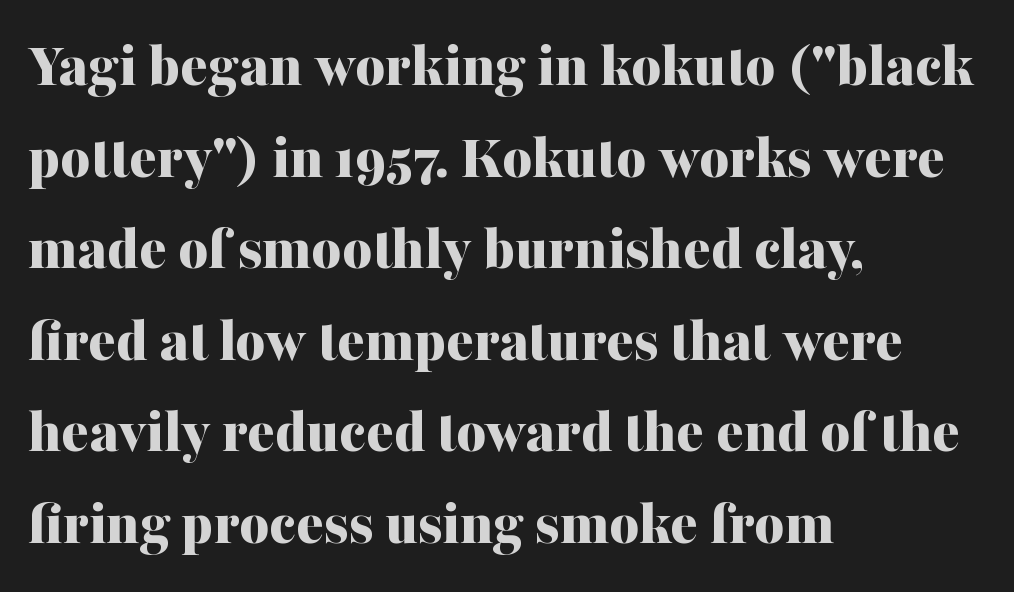
Unlike italic type, these characters show no tilt at all. The gaps between neighbouring characters are ordinary and unremarkable. Honestly, the row spacing looks completely unremarkable. The face used here is proportionally spaced, like ordinary book or web type. Descenders are the only things crossing below the line. The characters look thick and weighty, a clear bold.
